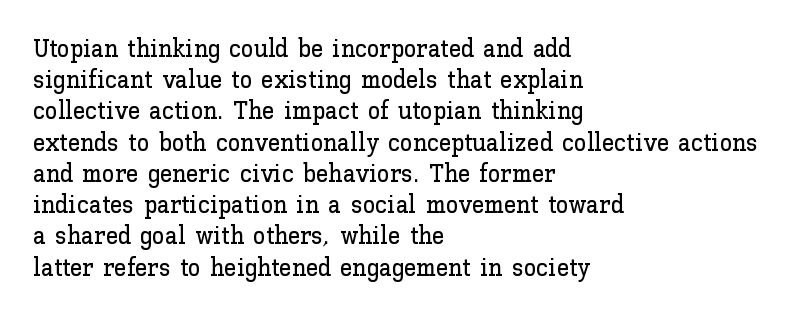
The image shows 25 px text type, upright; set left-aligned, normal line spacing (1.25x), normal letter spacing, not underlined.
